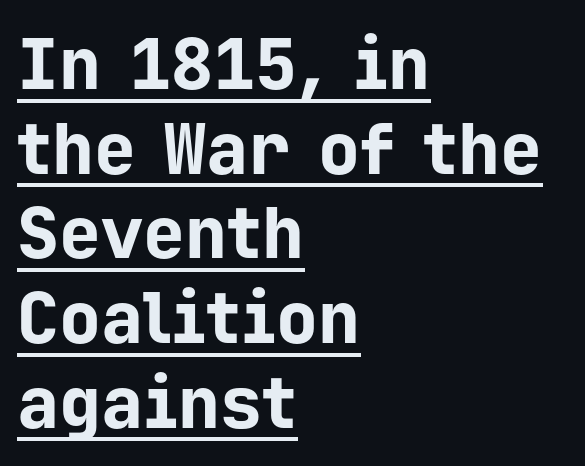
Default kerning and tracking; the words read as compact shapes. Heavy, bold letterforms. Fixed-width glyphs throughout — classic coding-font behaviour. The font family rendered here belongs to the sans-serif group. A baseline rule has been typeset under these characters. Alignment: flush left.
